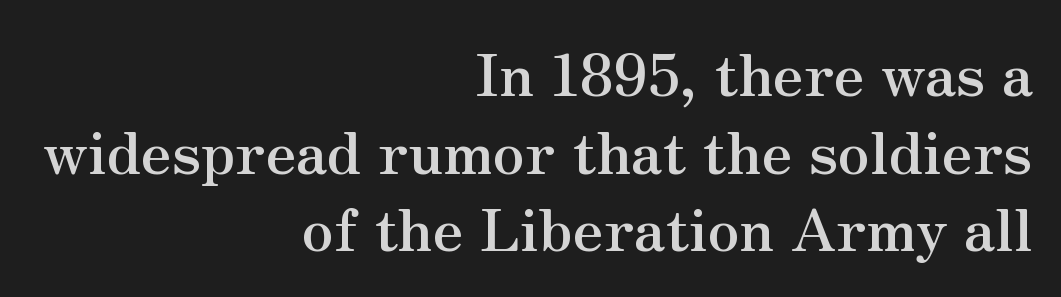
The image shows 58 px semibold serif type, upright; set right-aligned, normal line spacing (1.34x), normal letter spacing, not underlined; medium stroke contrast and a small x-height.
